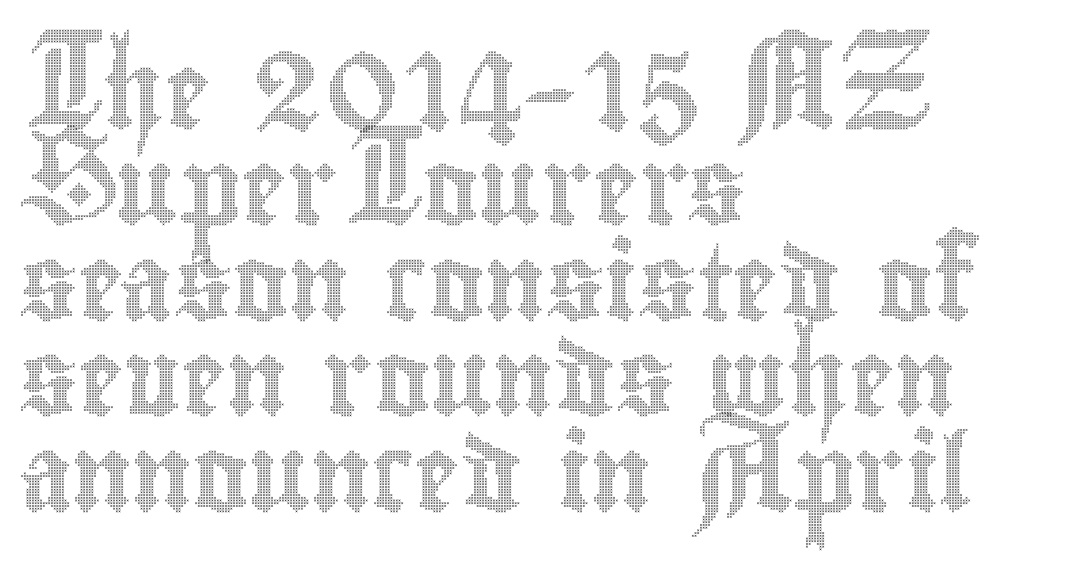
Q: Is the text italic (slanted)? A: No, it is upright.
Q: Is the text underlined? A: No.
Q: How is the paragraph aligned? A: Left-aligned.
Q: Is the spacing between letters normal or unusually wide? A: Normal.
Q: Is the spacing between lines tight, normal or loose? A: Normal.
Q: Width (condensed, normal, or wide)? A: Condensed.
Q: x-height? A: Small.
Q: Monospaced? A: No.
